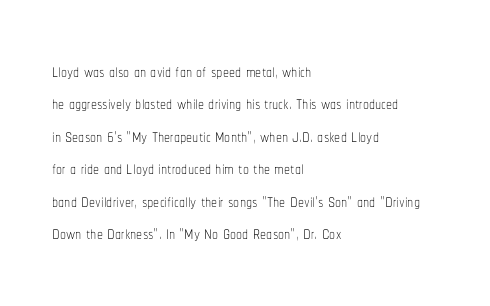
The typesetter chose a ragged-right arrangement here. In terms of letterspacing, this is plain default setting. Descenders hang freely into open space. A typesetter would call this leading conventional body-copy spacing. Stems and bowls with no extra thickness — not bold.
